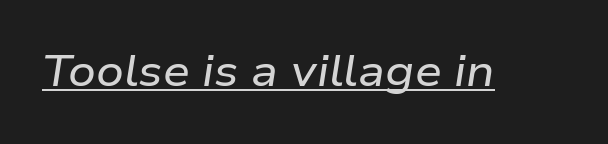
Q: Is the text italic (slanted)? A: Yes, it leans right by about 9 degrees.
Q: Is the text underlined? A: Yes.
Q: Is the spacing between letters normal or unusually wide? A: Normal.
Q: Width (condensed, normal, or wide)? A: Wide.
Q: Stroke contrast? A: Low.
Q: x-height? A: Medium.
Q: Monospaced? A: No.
